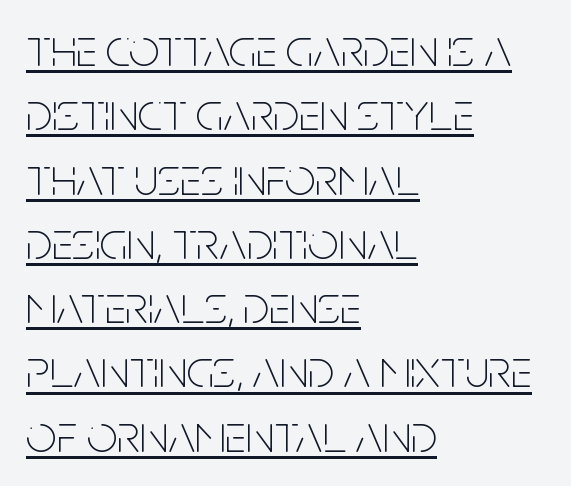
Ink coverage per letter is moderate at most. Decoration check: the copy is underlined. The typesetter chose a ragged-right arrangement here. No italicization has been applied; the sample stays upright. Classification — sans serif.
